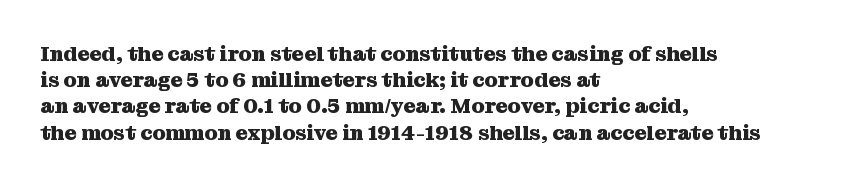
Does the weight exceed regular? Yes, all the way to bold. A typesetter would mark this as roman, not italic. The glyphs are unaccompanied by any horizontal stroke below them. Interline gaps are of average width in this sample. The horizontal fit of the characters is conventional and even.
